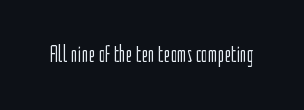
Q: Is the text bold? A: No.
Q: Is the text italic (slanted)? A: No, it is upright.
Q: Is the text underlined? A: No.
Q: Is the spacing between letters normal or unusually wide? A: Normal.
